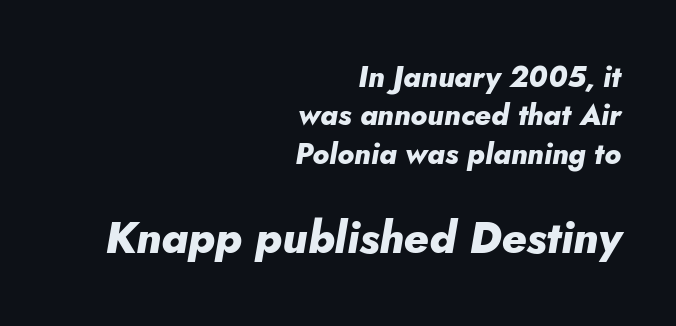
Larger block? The one below; the one above is distinctly smaller. Compared with ordinary roman type, these characters are visibly tilted. Compared with typical paragraphs, the rows here are spaced about the same. These lines carry a lot of weight — the face is fully bold. Short note: letters normally spaced.
